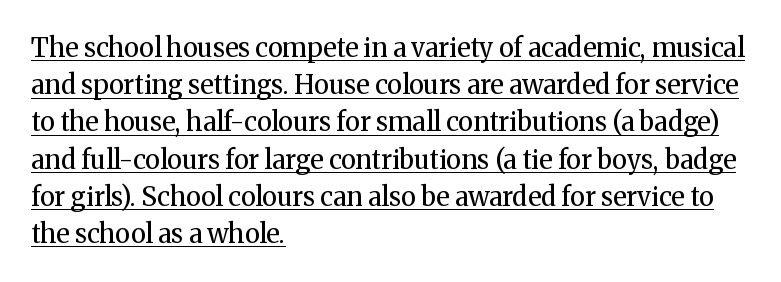
{"italic": "no", "bold": "no", "underline": "yes", "align": "left", "line_spacing": "normal", "line_spacing_ratio": 1.43, "letter_spacing": "normal", "letter_spacing_em": 0.0, "glyph_px": 26}
